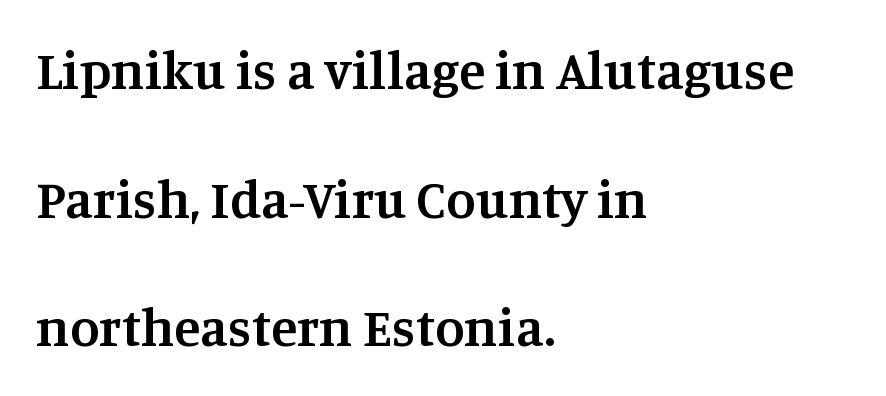
{"serif": "yes", "italic": "no", "bold": "semi", "weight": "semibold", "width": "normal", "stroke_contrast": "medium", "x_height": "large", "monospaced": "no", "underline": "no", "align": "left", "line_spacing": "loose", "line_spacing_ratio": 2.38, "letter_spacing": "normal", "letter_spacing_em": 0.0, "glyph_px": 54}
